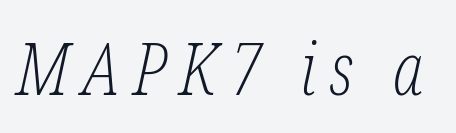
Italic: yes, the glyphs are oblique. Words float on clear page, feet unadorned. Character widths vary here, with narrow letters taking less room than wide ones. This is serif lettering, the kind often seen in printed books. The typeface has the unassuming heft of standard copy or less.
